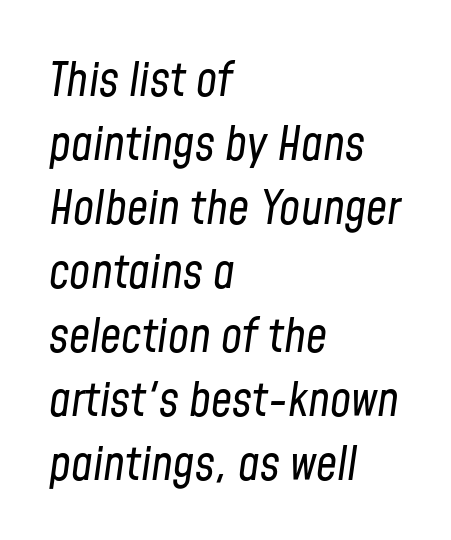
No extra tracking has been applied to these lines. The font sits on the lighter half of the weight spectrum, regular included. Line starts are locked; line ends wander. Rows of type keep a routine distance in the vertical direction. Here the designer chose a conventional face with non-uniform glyph widths. This is oblique type, the kind used for emphasis or titles.
